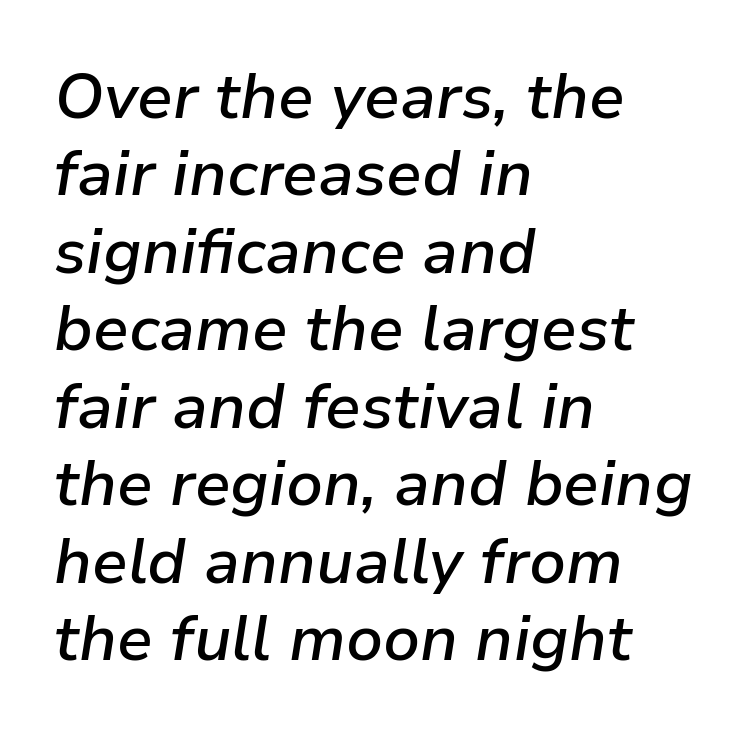
{"italic": "yes", "lean": "right", "slant_degrees": 9, "bold": "semi", "weight": "semibold", "width": "normal", "stroke_contrast": "low", "x_height": "medium", "monospaced": "no", "underline": "no", "align": "left", "line_spacing_ratio": 1.23, "letter_spacing": "normal", "letter_spacing_em": 0.0, "glyph_px": 63}
